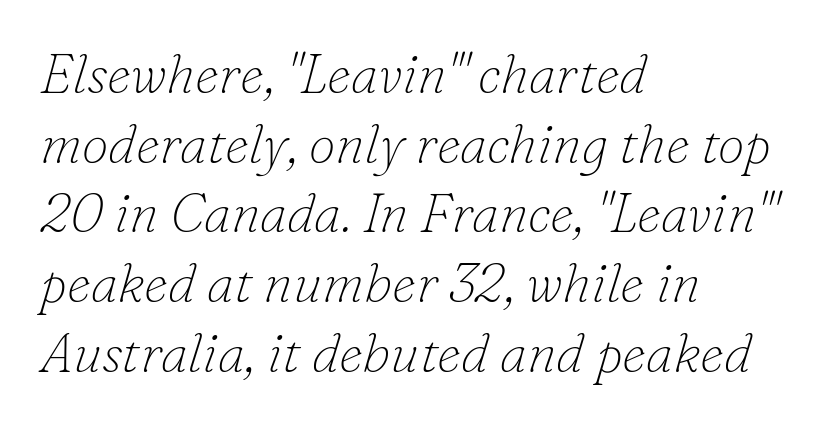
Q: Is the text bold? A: No.
Q: Is the text italic (slanted)? A: Yes, it leans right by about 16 degrees.
Q: Is the typeface a serif or a sans-serif typeface? A: Serif.
Q: Is the text underlined? A: No.
Q: How is the paragraph aligned? A: Left-aligned.
Q: Is the spacing between letters normal or unusually wide? A: Normal.
Q: Is the spacing between lines tight, normal or loose? A: Normal.
Q: Width (condensed, normal, or wide)? A: Normal.
Q: Stroke contrast? A: Low.
Q: x-height? A: Small.
Q: Monospaced? A: No.
